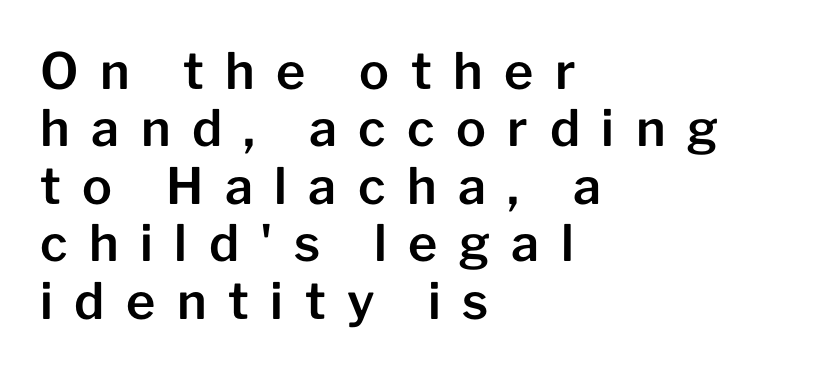
{"serif": "no", "italic": "no", "width": "normal", "stroke_contrast": "low", "x_height": "medium", "monospaced": "no", "underline": "no", "align": "left", "line_spacing": "tight", "line_spacing_ratio": 1.15, "letter_spacing": "wide", "letter_spacing_em": 0.43, "glyph_px": 50}
